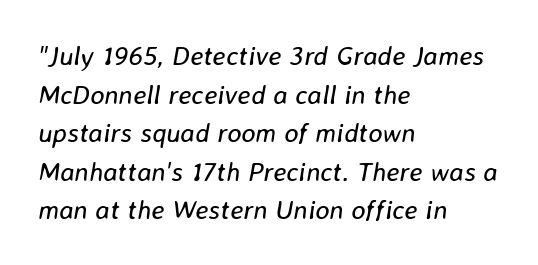
Q: Is the text bold? A: No.
Q: Is the text italic (slanted)? A: Yes, it leans right by about 8 degrees.
Q: Is the text underlined? A: No.
Q: How is the paragraph aligned? A: Left-aligned.
Q: Is the spacing between letters normal or unusually wide? A: Normal.
Q: Is the spacing between lines tight, normal or loose? A: Normal.
